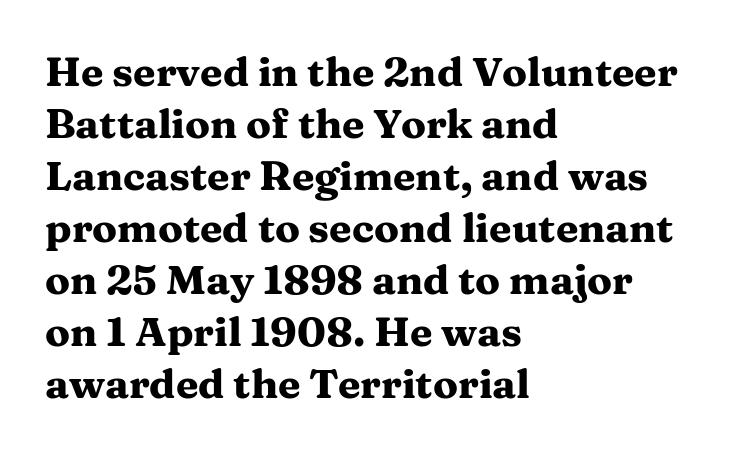
Q: Is the text bold? A: Yes.
Q: Is the text italic (slanted)? A: No, it is upright.
Q: Is the typeface a serif or a sans-serif typeface? A: Serif.
Q: Is the text underlined? A: No.
Q: How is the paragraph aligned? A: Left-aligned.
Q: Is the spacing between letters normal or unusually wide? A: Normal.
Q: Is the spacing between lines tight, normal or loose? A: Normal.
Q: Width (condensed, normal, or wide)? A: Wide.
Q: Stroke contrast? A: Medium.
Q: x-height? A: Medium.
Q: Monospaced? A: No.
